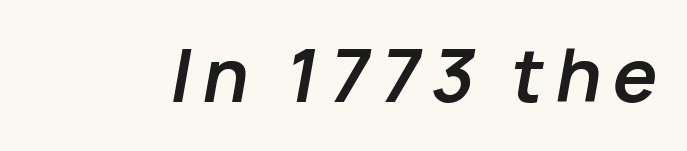
The image shows 71 px bold type, italic (leaning right); set not underlined; low stroke contrast and a medium x-height.
